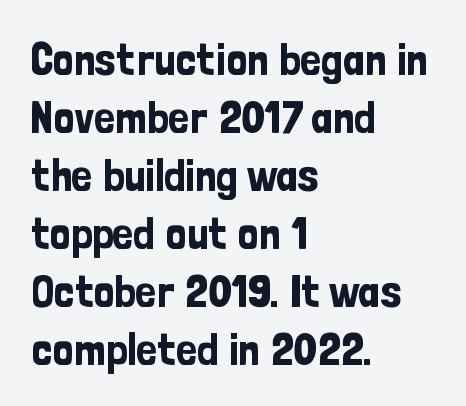
{"serif": "no", "italic": "no", "width": "condensed", "stroke_contrast": "low", "x_height": "medium", "monospaced": "no", "underline": "no", "align": "left", "line_spacing": "normal", "line_spacing_ratio": 1.26, "letter_spacing": "normal", "letter_spacing_em": 0.0, "glyph_px": 46}
